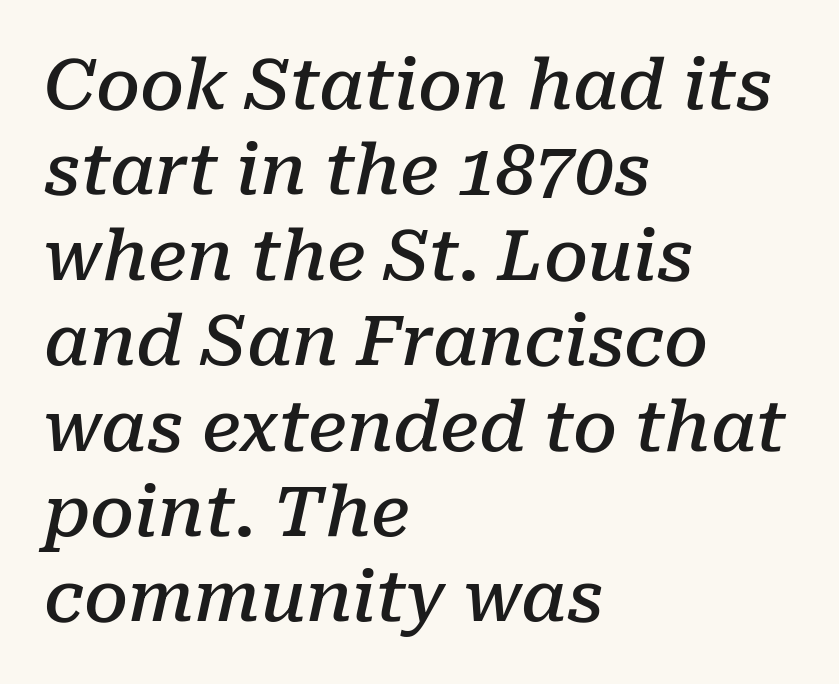
{"serif": "yes", "italic": "yes", "lean": "right", "slant_degrees": 10, "bold": "semi", "weight": "semibold", "width": "normal", "stroke_contrast": "low", "x_height": "medium", "monospaced": "no", "underline": "no", "align": "left", "line_spacing_ratio": 1.22, "letter_spacing": "normal", "letter_spacing_em": 0.0, "glyph_px": 70}
